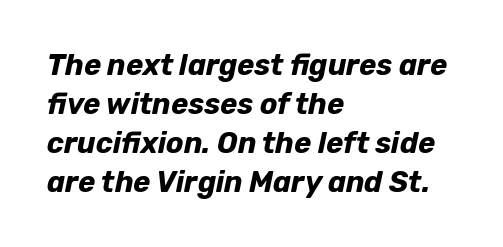
Q: Is the text bold? A: Yes.
Q: Is the text italic (slanted)? A: Yes, it leans right by about 12 degrees.
Q: Is the text underlined? A: No.
Q: How is the paragraph aligned? A: Left-aligned.
Q: Is the spacing between letters normal or unusually wide? A: Normal.
Q: Is the spacing between lines tight, normal or loose? A: Normal.
Q: Width (condensed, normal, or wide)? A: Normal.
Q: Stroke contrast? A: Low.
Q: x-height? A: Medium.
Q: Monospaced? A: No.
